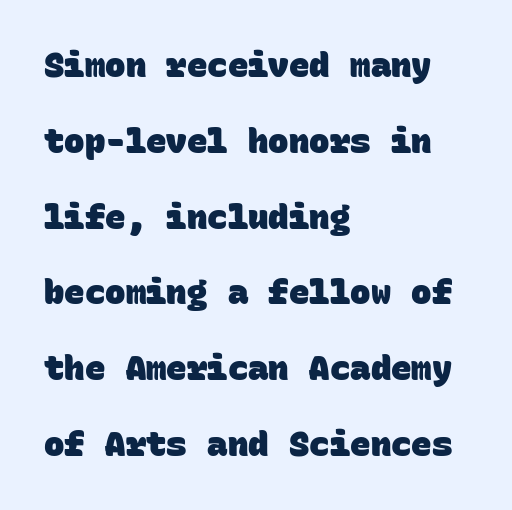
The rendering uses typewriter-style spacing with identical character cells. Is the letter spacing exaggerated? No — it looks like the ordinary default. The rag falls on the right side of this text block. In terms of letterform style, serifs are entirely absent. Rows of type keep a wide berth in the vertical direction.
